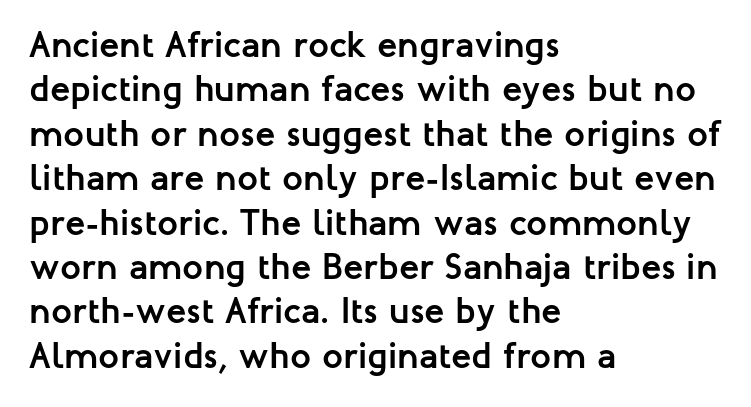
{"serif": "no", "italic": "no", "bold": "yes", "weight": "semibold", "width": "normal", "stroke_contrast": "low", "x_height": "medium", "monospaced": "no", "underline": "no", "align": "left", "line_spacing_ratio": 1.2, "letter_spacing": "normal", "letter_spacing_em": 0.0, "glyph_px": 37}
